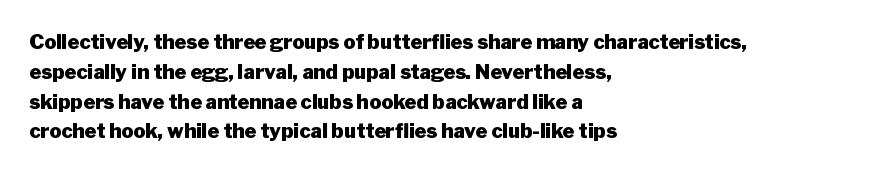
Summary of weight: heavy, a full bold. This sample is left-justified, so line endings fall wherever the words run out. The type sits square on the baseline with zero lean. The lines sit at an ordinary, default distance from one another. A bare baseline throughout the passage. This sample uses plain, unmodified letter spacing.
